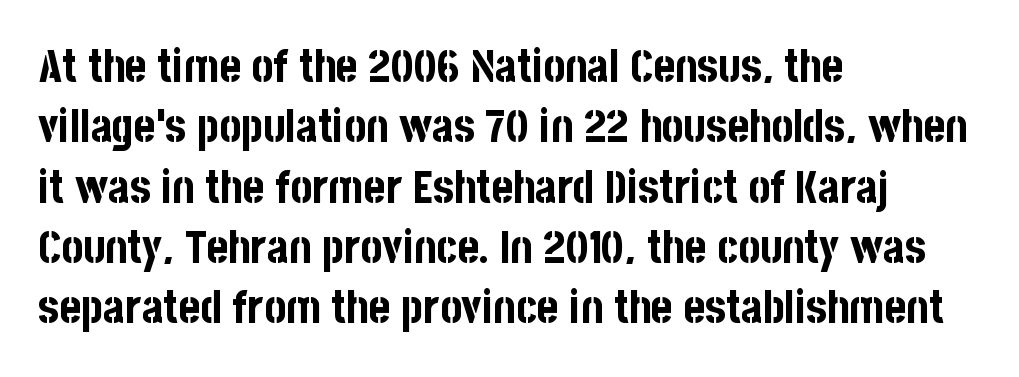
Q: Is the text bold? A: Yes.
Q: Is the text italic (slanted)? A: No, it is upright.
Q: Is the typeface a serif or a sans-serif typeface? A: Sans-serif.
Q: Is the text underlined? A: No.
Q: How is the paragraph aligned? A: Left-aligned.
Q: Is the spacing between letters normal or unusually wide? A: Normal.
Q: Is the spacing between lines tight, normal or loose? A: Normal.
Q: Width (condensed, normal, or wide)? A: Condensed.
Q: Stroke contrast? A: Low.
Q: x-height? A: Large.
Q: Monospaced? A: No.
